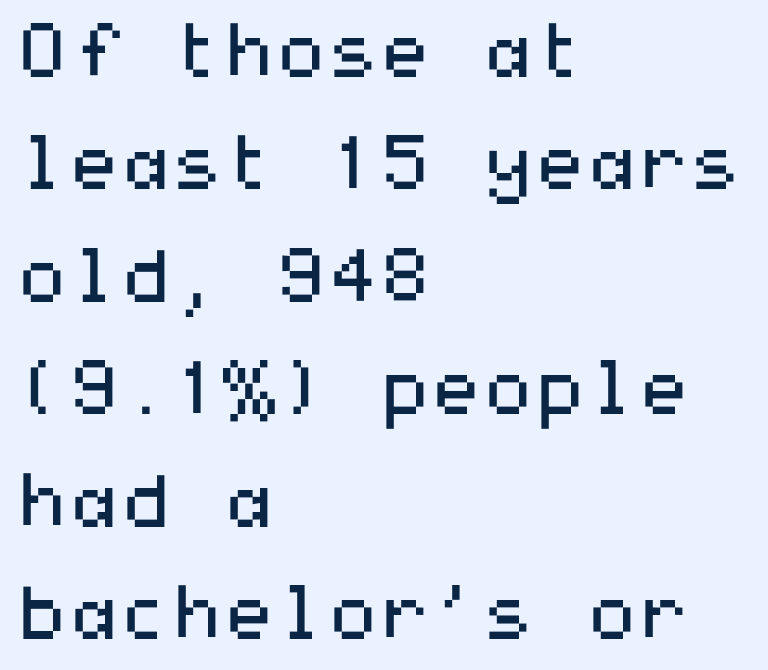
{"serif": "no", "italic": "no", "bold": "no", "weight": "regular", "width": "wide", "stroke_contrast": "medium", "x_height": "medium", "underline": "no", "align": "left", "line_spacing": "normal", "line_spacing_ratio": 1.52, "letter_spacing": "normal", "letter_spacing_em": 0.0, "glyph_px": 74}
